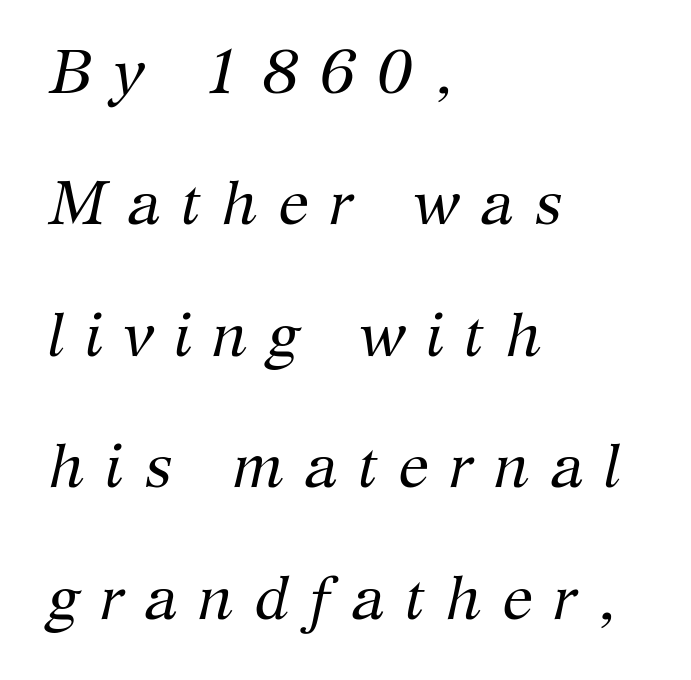
The image shows 62 px regular-weight serif type, italic (leaning right); set left-aligned, loose line spacing (2.12x), unusually wide letter spacing (+0.33 em), not underlined; medium stroke contrast and a medium x-height.
